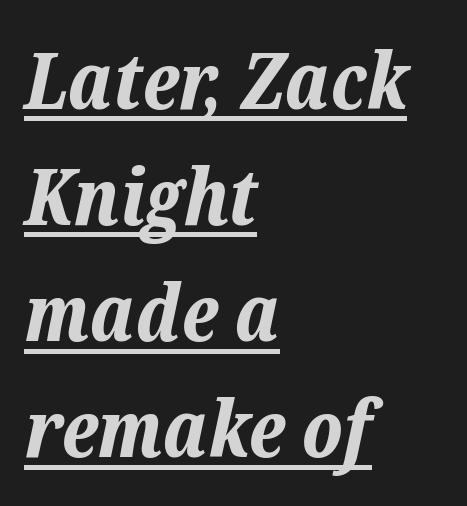
The image shows 79 px bold type, italic (leaning right); set left-aligned, normal line spacing (1.47x), normal letter spacing, underlined; low stroke contrast and a medium x-height.
